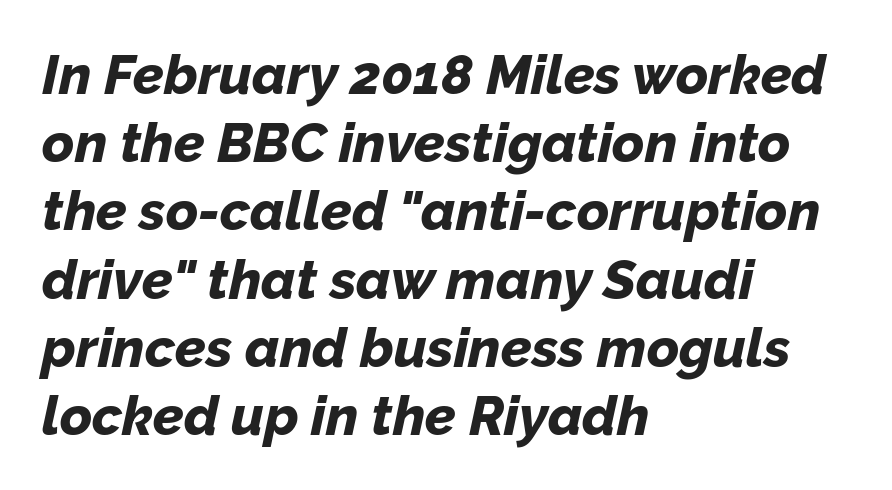
Q: Is the text bold? A: Yes.
Q: Is the text italic (slanted)? A: Yes, it leans right by about 12 degrees.
Q: Is the text underlined? A: No.
Q: How is the paragraph aligned? A: Left-aligned.
Q: Is the spacing between letters normal or unusually wide? A: Normal.
Q: Width (condensed, normal, or wide)? A: Normal.
Q: Stroke contrast? A: Low.
Q: x-height? A: Medium.
Q: Monospaced? A: No.
